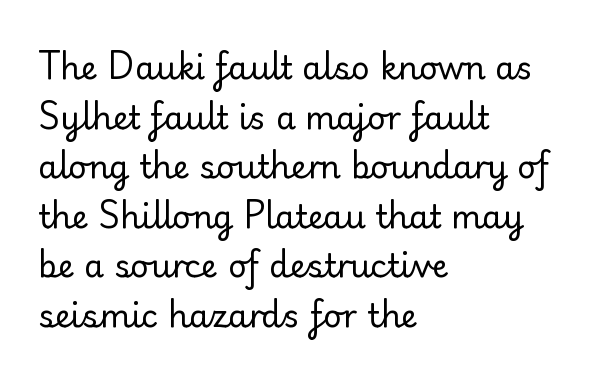
{"serif": "no", "italic": "no", "bold": "no", "weight": "regular", "width": "normal", "stroke_contrast": "low", "x_height": "small", "monospaced": "no", "underline": "no", "align": "left", "line_spacing": "normal", "line_spacing_ratio": 1.55, "letter_spacing": "normal", "letter_spacing_em": 0.0, "glyph_px": 32}
